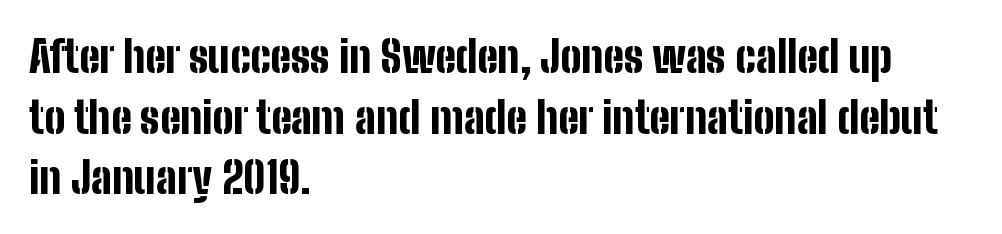
The passage shown is emphatically bold. Think of a printed novel: that variable character pitch is what you see here. Stroke terminals: plain, sans-serif. Compared with typical body copy, the letter spacing here is the same.
